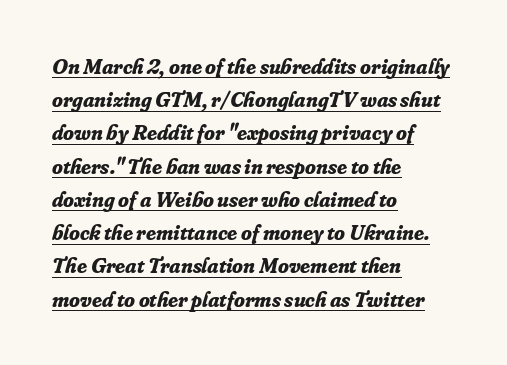
It's the slanting kind of type. Interline gaps are of average width in this sample. Thick stems and heavy bowls — unmistakably bold. If you drew a ruler down the left edge, every line would touch it.
